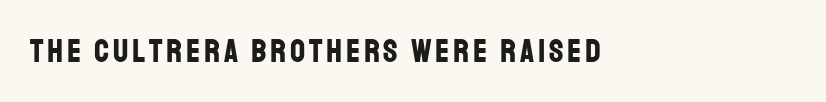
Q: Is the text bold? A: Yes.
Q: Is the text italic (slanted)? A: No, it is upright.
Q: Is the typeface a serif or a sans-serif typeface? A: Sans-serif.
Q: Is the text underlined? A: No.
Q: How is the paragraph aligned? A: Left-aligned.
Q: Width (condensed, normal, or wide)? A: Condensed.
Q: Stroke contrast? A: Low.
Q: x-height? A: Large.
Q: Monospaced? A: No.
